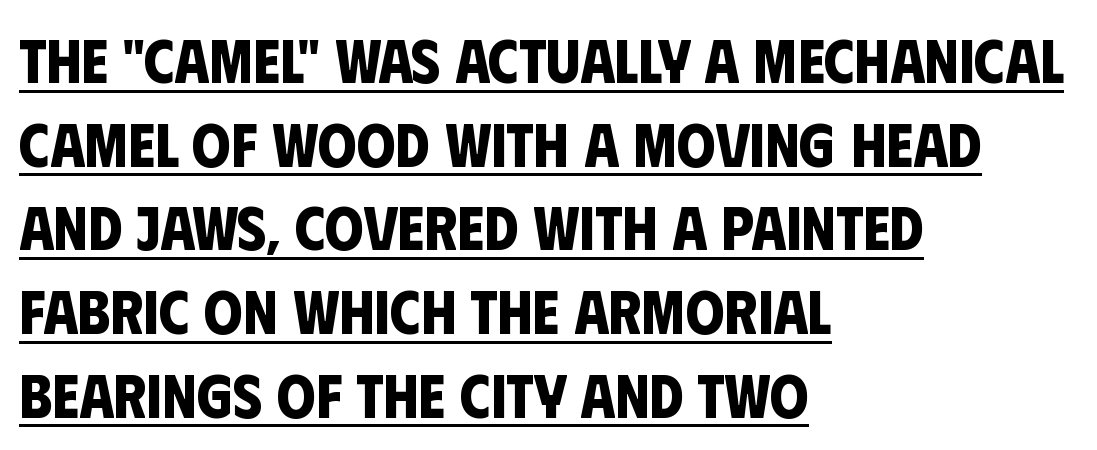
Q: Is the text bold? A: Yes.
Q: Is the typeface a serif or a sans-serif typeface? A: Sans-serif.
Q: Is the text underlined? A: Yes.
Q: How is the paragraph aligned? A: Left-aligned.
Q: Is the spacing between letters normal or unusually wide? A: Normal.
Q: Is the spacing between lines tight, normal or loose? A: Normal.
Q: Width (condensed, normal, or wide)? A: Condensed.
Q: Stroke contrast? A: Low.
Q: x-height? A: Large.
Q: Monospaced? A: No.
